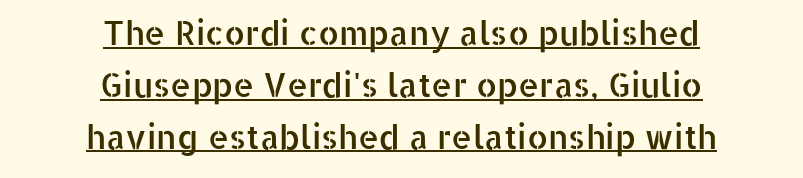
Spacing verdict: proportional, widths tailored to each character. Horizontal alignment here is central, giving a formal, balanced look. This sample uses plain, unmodified letter spacing. Quick note: interline space is typical. Are there feet on the stems? There aren't — it's a sans. Does a line run under the words? Yes, clearly.
